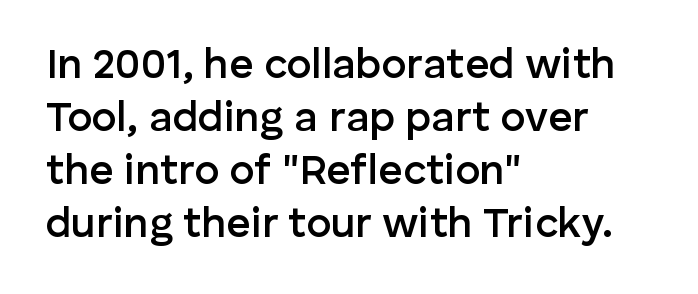
The image shows 42 px semibold sans-serif type, upright; set left-aligned, normal line spacing (1.26x), normal letter spacing, not underlined; low stroke contrast and a medium x-height.
